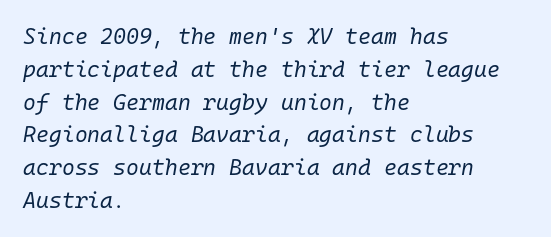
Is the stroke heavy? The answer is a plain regular-or-lighter. Words float on clear page, feet unadorned. Leading: standard. A typesetter would mark this as italic. The horizontal fit of the characters is conventional and even.
